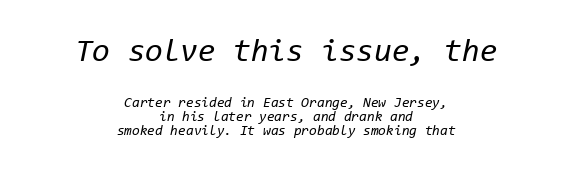
It's the slanting kind of type. These lines are centered, leaving both edges ragged. Monospaced: the letters line up in strict vertical columns. The space directly below the letters is spotless. A typesetter would call this leading minimal, almost set solid.
